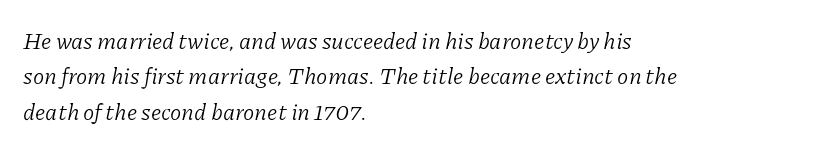
Posture: slanted. Compared with typical body copy, the letter spacing here is the same. The baseline area is clear. Leftover space on each line is placed entirely after the last word. A normal amount of white space separates one row of letters from the next. Caption: face not bold, strokes unweighted.
